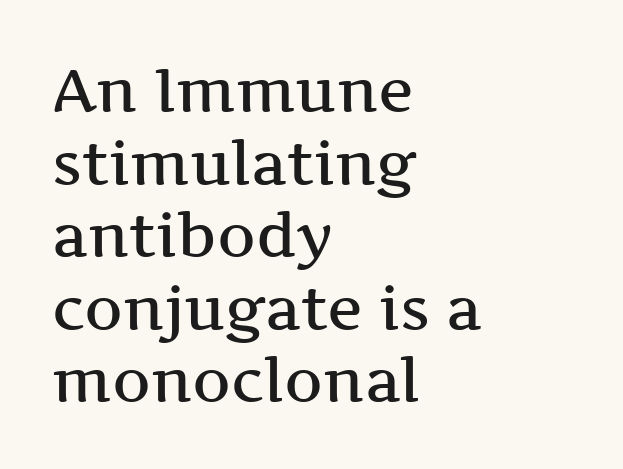
{"serif": "yes", "italic": "no", "bold": "semi", "weight": "semibold", "width": "wide", "stroke_contrast": "medium", "x_height": "medium", "monospaced": "no", "underline": "no", "align": "left", "line_spacing_ratio": 1.21, "letter_spacing": "normal", "letter_spacing_em": 0.0, "glyph_px": 60}
